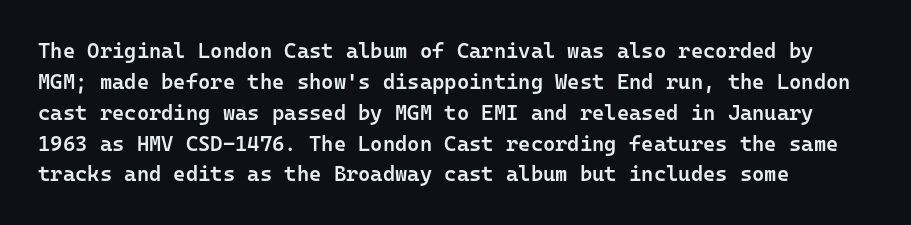
The lines are quadded left. No word sits above an underline. A typesetter would mark this as roman, not italic. Observe the ordinary spacing: letters are neighbours, not strangers.
